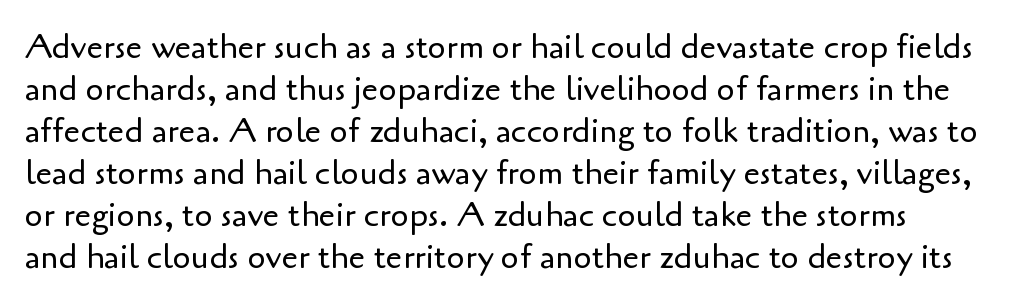
Note: no serifs on the glyphs. Counters stay open thanks to moderate or lighter strokes. Glance below the letters and you will spot only blank space. Observe the ordinary spacing: letters are neighbours, not strangers.
